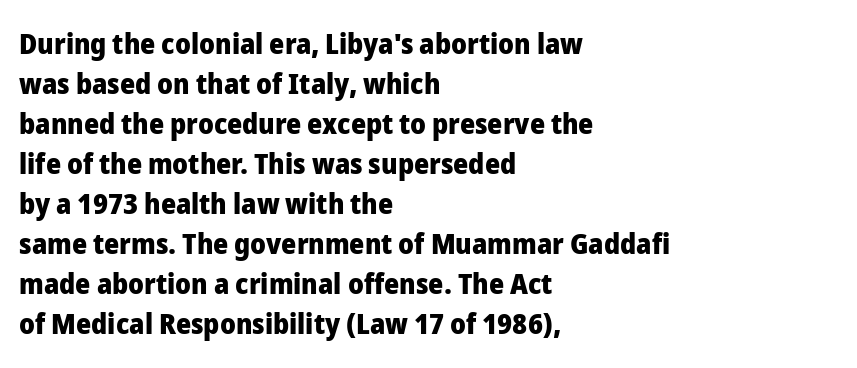
Q: Is the text bold? A: Yes.
Q: Is the text italic (slanted)? A: No, it is upright.
Q: Is the typeface a serif or a sans-serif typeface? A: Sans-serif.
Q: Is the text underlined? A: No.
Q: How is the paragraph aligned? A: Left-aligned.
Q: Is the spacing between letters normal or unusually wide? A: Normal.
Q: Is the spacing between lines tight, normal or loose? A: Normal.
Q: Width (condensed, normal, or wide)? A: Normal.
Q: Stroke contrast? A: Low.
Q: x-height? A: Medium.
Q: Monospaced? A: No.
